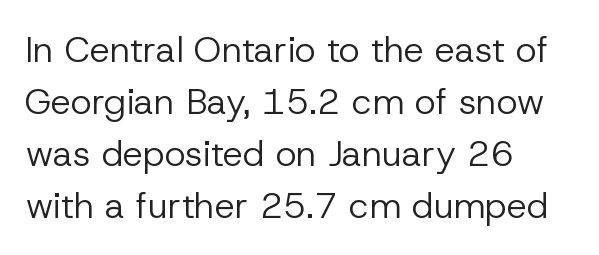
Q: Is the text bold? A: No.
Q: Is the text italic (slanted)? A: No, it is upright.
Q: Is the typeface a serif or a sans-serif typeface? A: Sans-serif.
Q: Is the text underlined? A: No.
Q: How is the paragraph aligned? A: Left-aligned.
Q: Is the spacing between letters normal or unusually wide? A: Normal.
Q: Is the spacing between lines tight, normal or loose? A: Normal.
Q: Width (condensed, normal, or wide)? A: Normal.
Q: Stroke contrast? A: Low.
Q: x-height? A: Medium.
Q: Monospaced? A: No.
